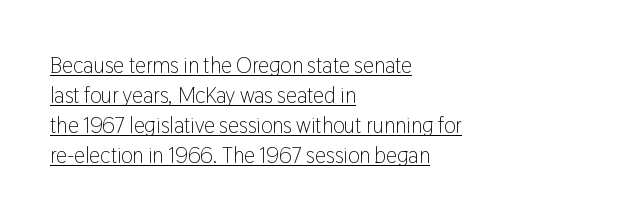
Stroke thickness stays within the range of a standard reading face or lighter. Words appear dense and cohesive because spacing is normal. Every word sits above its own underline. Normally led — the rows are evenly, conventionally spaced. The rendering anchors every line to the left-hand side.
